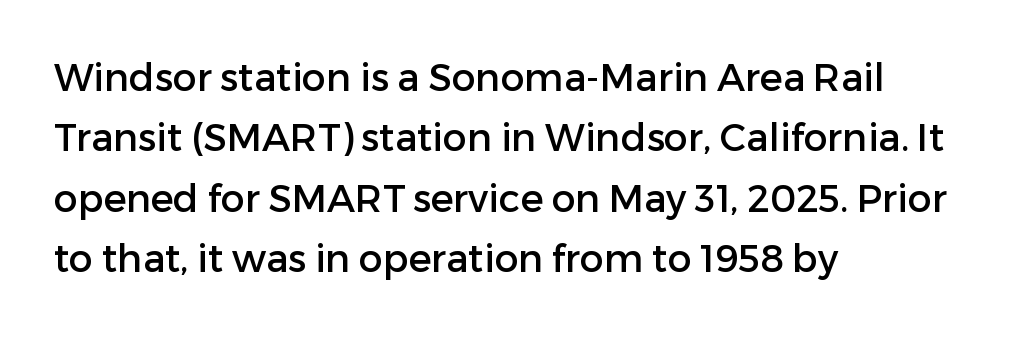
Font category for this specimen: sans-serif. The block of text has a typical density, with ordinary space between rows. The type is set solid horizontally, with unmodified tracking. The lettering stays uniformly vertical, giving the passage a roman look.
